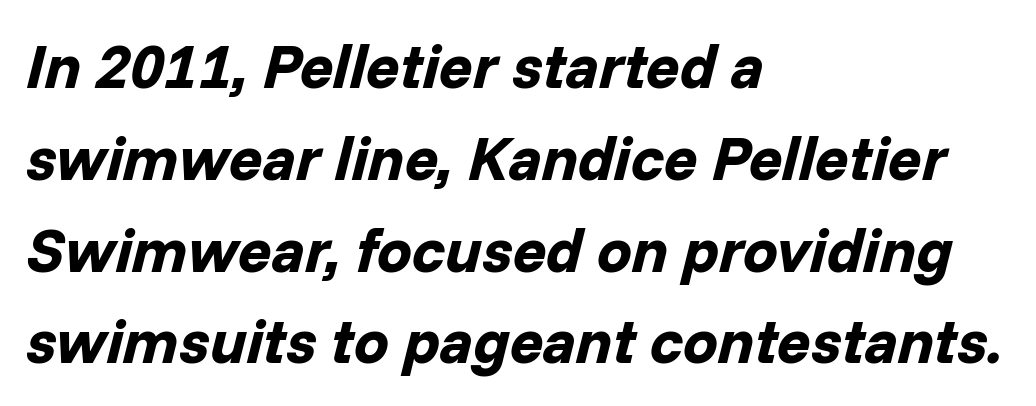
Q: Is the text bold? A: Yes.
Q: Is the text italic (slanted)? A: Yes, it leans right by about 14 degrees.
Q: Is the text underlined? A: No.
Q: How is the paragraph aligned? A: Left-aligned.
Q: Is the spacing between letters normal or unusually wide? A: Normal.
Q: Is the spacing between lines tight, normal or loose? A: Normal.
Q: Width (condensed, normal, or wide)? A: Normal.
Q: Stroke contrast? A: Low.
Q: x-height? A: Medium.
Q: Monospaced? A: No.
